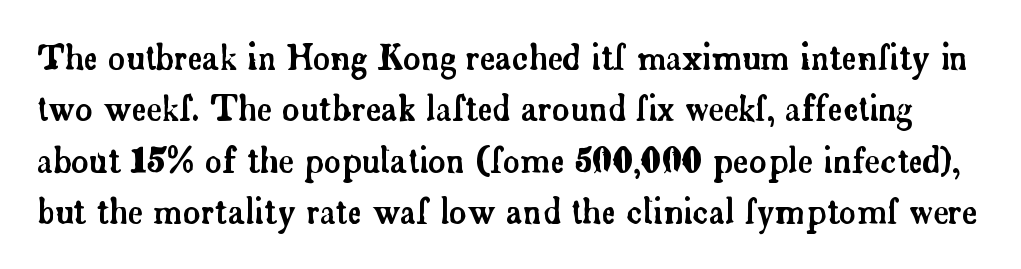
Q: Is the text italic (slanted)? A: No, it is upright.
Q: Is the typeface a serif or a sans-serif typeface? A: Serif.
Q: Is the text underlined? A: No.
Q: Is the spacing between letters normal or unusually wide? A: Normal.
Q: Is the spacing between lines tight, normal or loose? A: Normal.
Q: Width (condensed, normal, or wide)? A: Normal.
Q: Stroke contrast? A: Low.
Q: x-height? A: Small.
Q: Monospaced? A: No.
